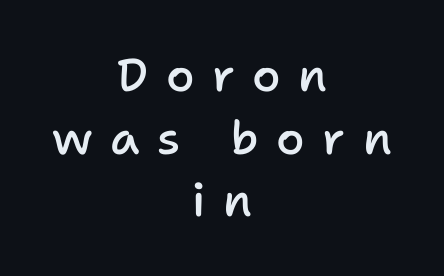
The axis of the letterforms is exactly vertical. The lines are quadded center. Here the designer chose a conventional face with non-uniform glyph widths. Is this a sans? Yes — the strokes have no serifs.
